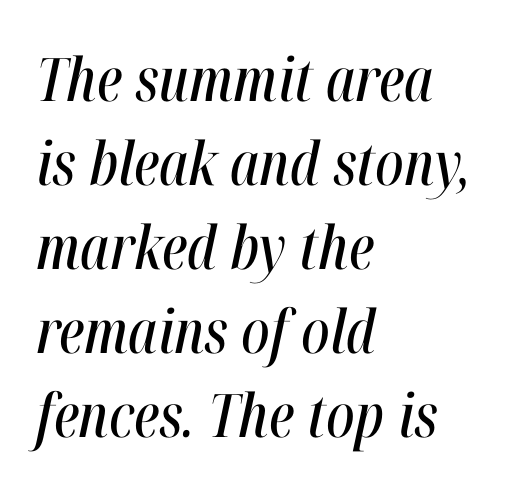
The lines sit at an ordinary, default distance from one another. Note the varied advance widths — an 'i' is clearly narrower than an 'm'. The letterforms sit shoulder to shoulder at normal distance. Alignment: flush left. The font's italic variant was chosen for this text. Bare-footed words on every line.
